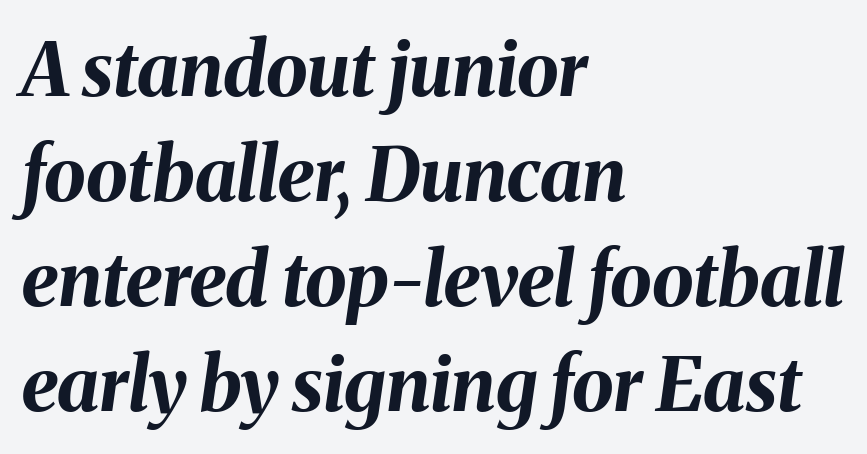
Line beginnings align vertically; line endings do not. Quick note: underline off. No extra tracking has been applied to these lines. The typography opts for an oblique posture over an upright one.
